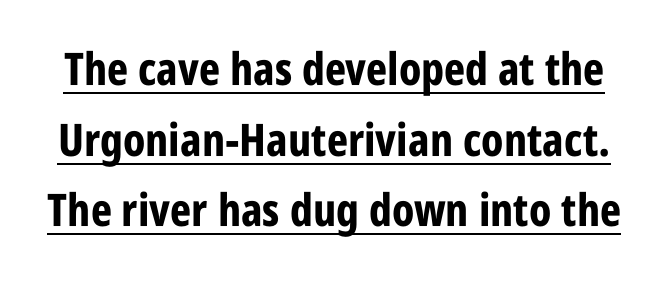
Honestly, the letter spacing is just normal — you wouldn't notice it. If you measured baseline to baseline, you'd find a middling distance. Its strokes are broad and dark, the hallmark of bold type. Posture: upright roman. Nothing sits at the stroke ends, so this counts as sans-serif.
